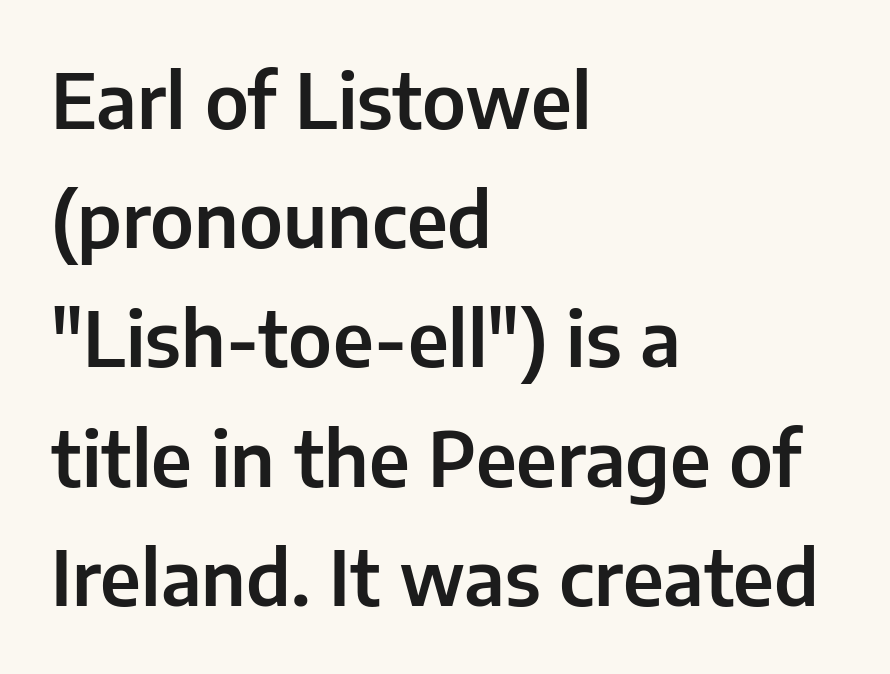
{"serif": "no", "italic": "no", "width": "normal", "stroke_contrast": "low", "x_height": "medium", "monospaced": "no", "underline": "no", "align": "left", "line_spacing": "normal", "line_spacing_ratio": 1.59, "letter_spacing": "normal", "letter_spacing_em": 0.0, "glyph_px": 75}
